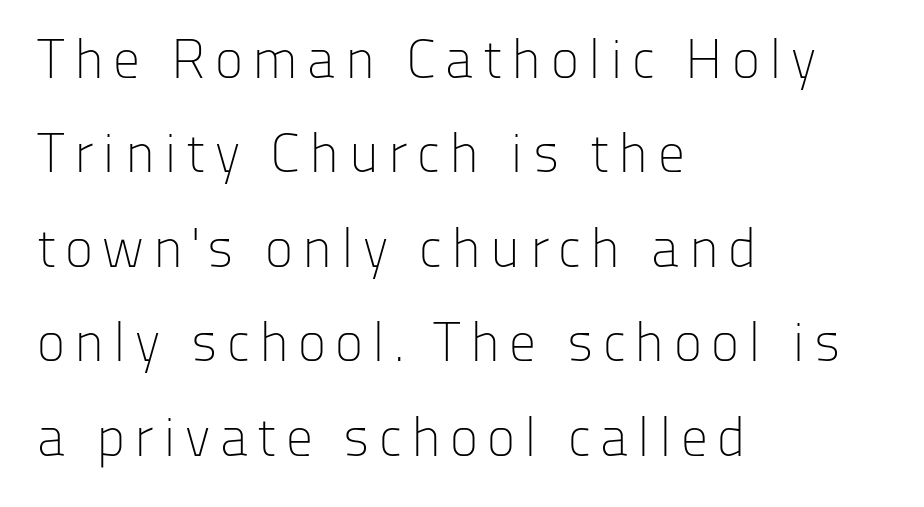
{"serif": "no", "italic": "no", "bold": "no", "weight": "light", "width": "normal", "stroke_contrast": "low", "x_height": "medium", "monospaced": "no", "underline": "no", "align": "left", "line_spacing_ratio": 1.75, "glyph_px": 54}
